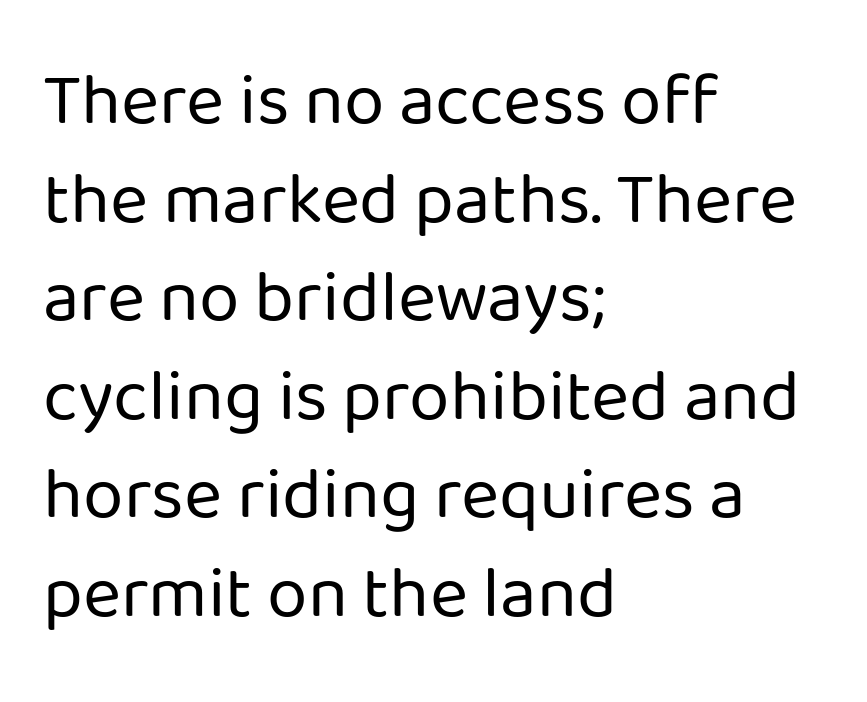
Honestly, there is no underline to notice here at all. In terms of leading, this rendering sits right in the middle. Casual observation: everything's shoved over to the left. Regarding serifs, this sample does without them. The letters advance in unequal steps, a hallmark of proportional type. Standard letterfit; no display-style spreading of the glyphs.
